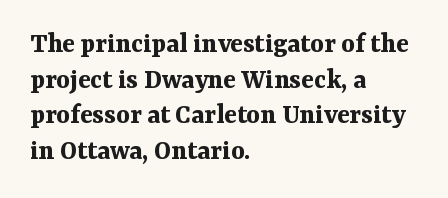
The lettering stays uniformly vertical, giving the passage a roman look. Summary of weight: heavy, a full bold. A serif font was chosen for this passage. Descenders hang freely into open space. Nothing unusual about the tracking: characters are spaced as the font intends. The face used here is proportionally spaced, like ordinary book or web type.
